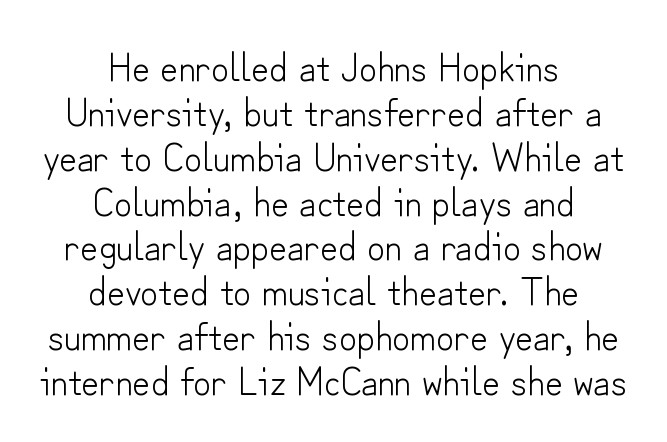
{"serif": "no", "italic": "no", "bold": "no", "weight": "light", "width": "normal", "stroke_contrast": "low", "x_height": "small", "monospaced": "no", "underline": "no", "align": "center", "line_spacing": "tight", "line_spacing_ratio": 1.15, "letter_spacing": "normal", "letter_spacing_em": 0.0, "glyph_px": 39}
